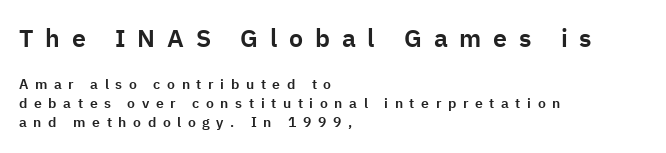
Q: Is the text italic (slanted)? A: No, it is upright.
Q: Is the text underlined? A: No.
Q: How is the paragraph aligned? A: Left-aligned.
Q: Is the spacing between letters normal or unusually wide? A: Unusually wide.
Q: Is the spacing between lines tight, normal or loose? A: Normal.
Q: Which block of text is set in a larger size, the first (top) or the second (bottom)? A: The first (top) one.
